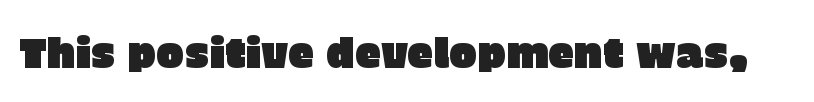
You can tell it's not italic because the verticals are truly vertical. A typesetter would call this zero additional tracking. Each letter keeps its own natural width here, so spacing adapts to shape. Just letters on the line, the space beneath them empty. The characters display no serif detailing; their extremities are plain.
